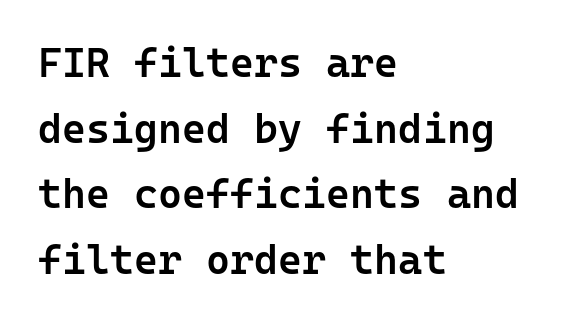
Q: Is the text bold? A: Semi-bold.
Q: Is the text italic (slanted)? A: No, it is upright.
Q: Is the typeface a serif or a sans-serif typeface? A: Sans-serif.
Q: Is the text underlined? A: No.
Q: How is the paragraph aligned? A: Left-aligned.
Q: Is the spacing between letters normal or unusually wide? A: Normal.
Q: Is the spacing between lines tight, normal or loose? A: Normal.
Q: Width (condensed, normal, or wide)? A: Normal.
Q: Stroke contrast? A: Low.
Q: x-height? A: Medium.
Q: Monospaced? A: Yes.
